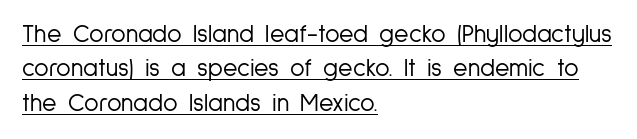
Q: Is the text bold? A: No.
Q: Is the text italic (slanted)? A: No, it is upright.
Q: Is the text underlined? A: Yes.
Q: How is the paragraph aligned? A: Left-aligned.
Q: Is the spacing between letters normal or unusually wide? A: Normal.
Q: Is the spacing between lines tight, normal or loose? A: Normal.
